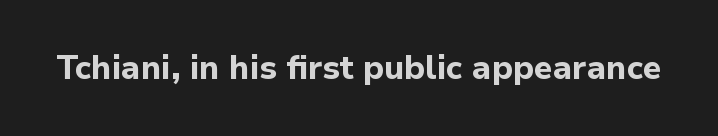
{"serif": "no", "italic": "no", "bold": "yes", "weight": "bold", "width": "normal", "stroke_contrast": "low", "x_height": "medium", "monospaced": "no", "underline": "no", "letter_spacing": "normal", "letter_spacing_em": 0.0, "glyph_px": 33}
